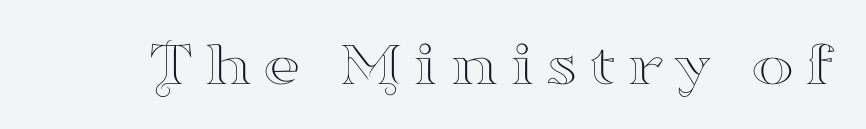
The image shows 65 px wide serif type, upright; set not underlined; high stroke contrast and a small x-height.
